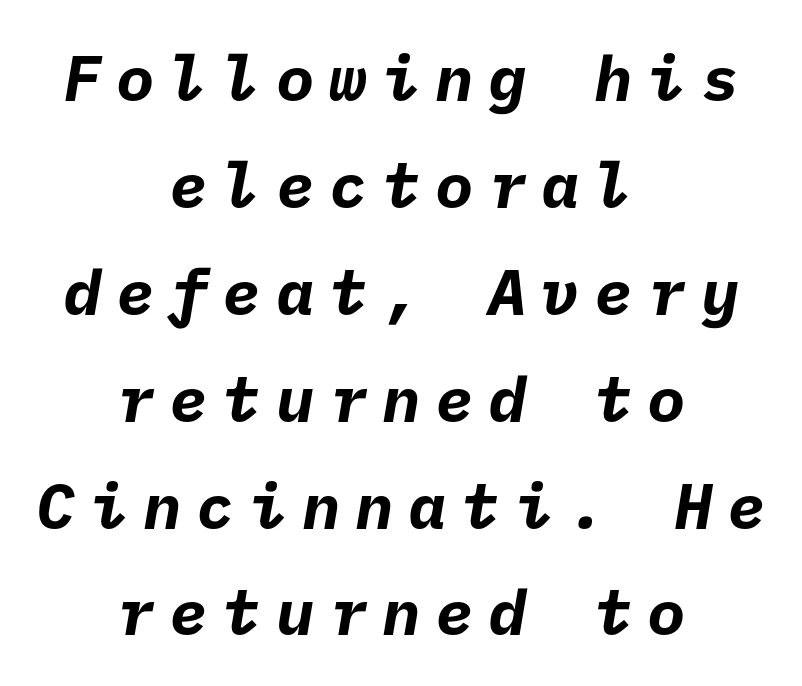
The rag falls on both sides of this text block equally. How are the letters spaced? Widely, with obvious added tracking. How would I describe the line gaps? Plain and ordinary. The passage shown is not underscored anywhere.
